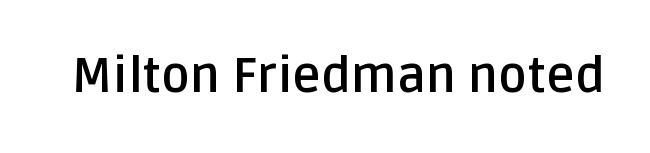
The image shows 49 px semibold sans-serif type, upright; set normal letter spacing, not underlined; low stroke contrast and a large x-height.
